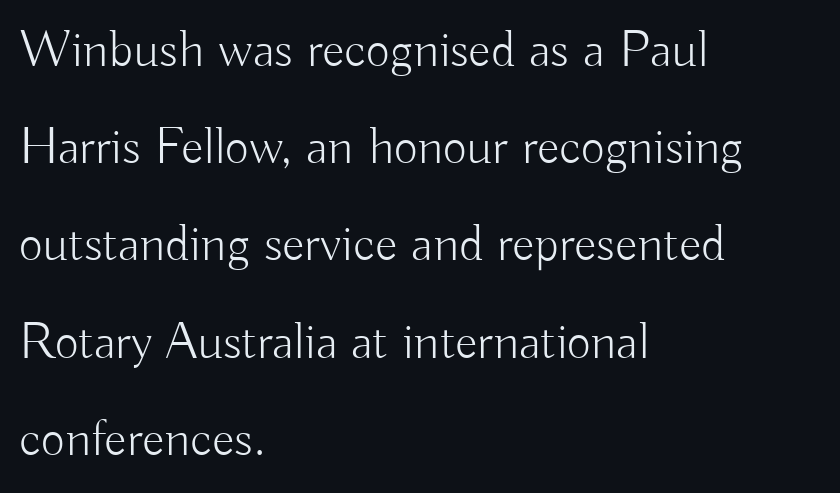
The image shows 52 px light sans-serif type, upright; set left-aligned, line spacing 1.87x, normal letter spacing, not underlined; low stroke contrast and a small x-height.
